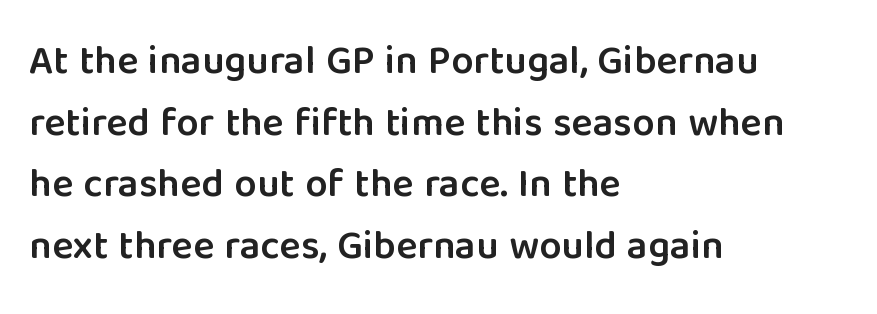
The image shows 40 px semibold sans-serif type, upright; set left-aligned, normal line spacing (1.54x), normal letter spacing, not underlined; low stroke contrast and a medium x-height.
